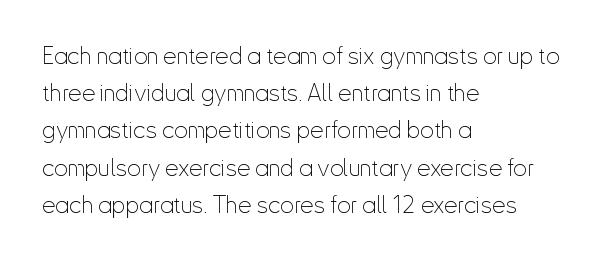
The image shows 24 px text type, upright; set left-aligned, normal line spacing (1.55x), normal letter spacing, not underlined.
